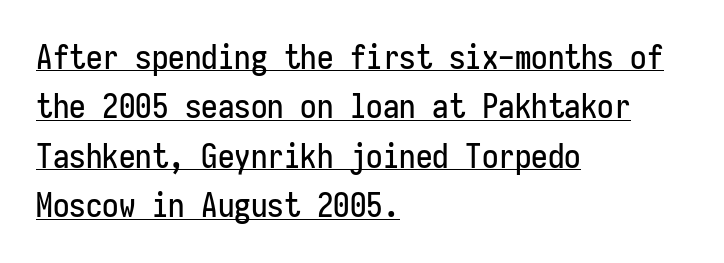
{"serif": "no", "italic": "no", "width": "condensed", "stroke_contrast": "low", "x_height": "medium", "monospaced": "yes", "underline": "yes", "align": "left", "line_spacing": "normal", "line_spacing_ratio": 1.5, "letter_spacing": "normal", "letter_spacing_em": 0.0, "glyph_px": 33}
